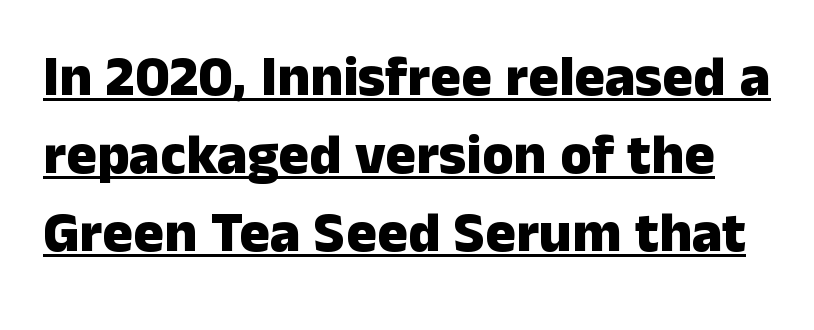
Q: Is the text bold? A: Yes.
Q: Is the text italic (slanted)? A: No, it is upright.
Q: Is the typeface a serif or a sans-serif typeface? A: Sans-serif.
Q: Is the text underlined? A: Yes.
Q: Is the spacing between letters normal or unusually wide? A: Normal.
Q: Is the spacing between lines tight, normal or loose? A: Normal.
Q: Width (condensed, normal, or wide)? A: Normal.
Q: Stroke contrast? A: Low.
Q: x-height? A: Medium.
Q: Monospaced? A: No.
